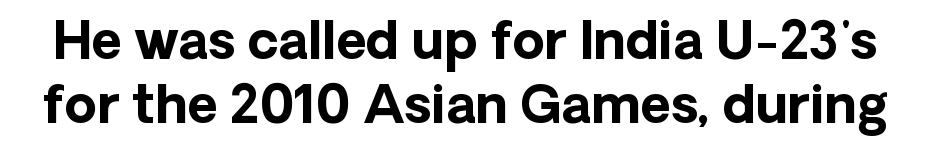
{"serif": "no", "italic": "no", "bold": "yes", "weight": "bold", "width": "normal", "stroke_contrast": "low", "x_height": "medium", "monospaced": "no", "underline": "no", "line_spacing_ratio": 1.24, "letter_spacing": "normal", "letter_spacing_em": 0.0, "glyph_px": 52}
